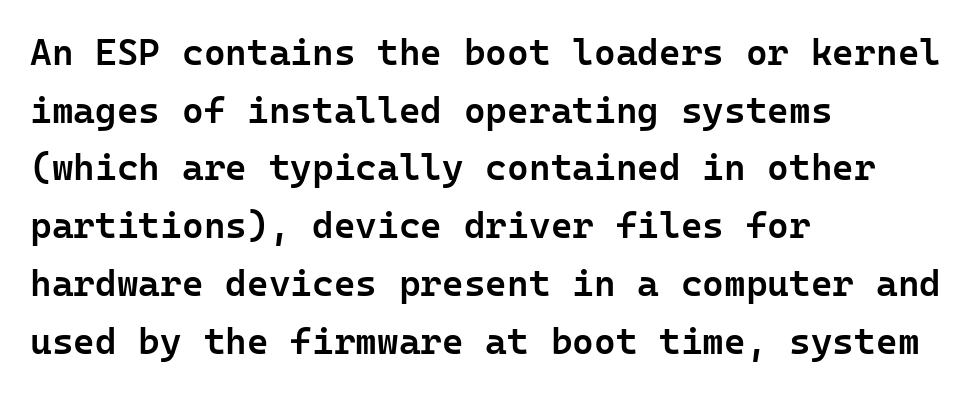
The image shows 37 px semibold sans-serif type, upright; set left-aligned, normal line spacing (1.56x), normal letter spacing, not underlined; low stroke contrast and a medium x-height.
